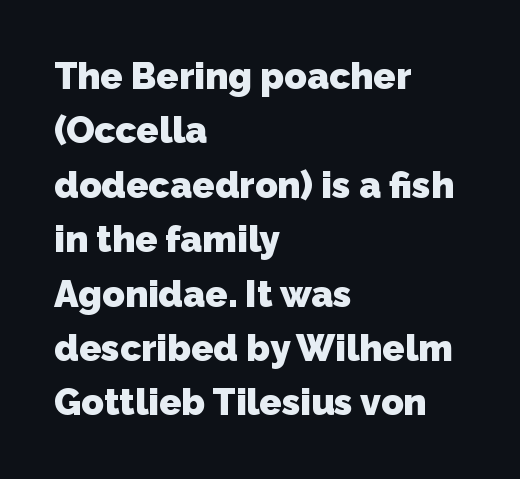
I'd call this a sans setting — the letters go barefoot. The rendering anchors every line to the left-hand side. A bare baseline throughout the passage. Varying glyph widths throughout — classic text-font behaviour. What's the leading like? Ordinary, nothing unusual. Nothing unusual about the tracking: characters are spaced as the font intends.
